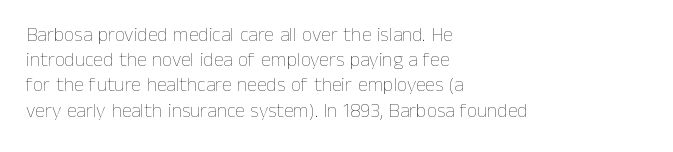
Q: Is the text bold? A: No.
Q: Is the text italic (slanted)? A: No, it is upright.
Q: Is the text underlined? A: No.
Q: How is the paragraph aligned? A: Left-aligned.
Q: Is the spacing between letters normal or unusually wide? A: Normal.
Q: Is the spacing between lines tight, normal or loose? A: Normal.
